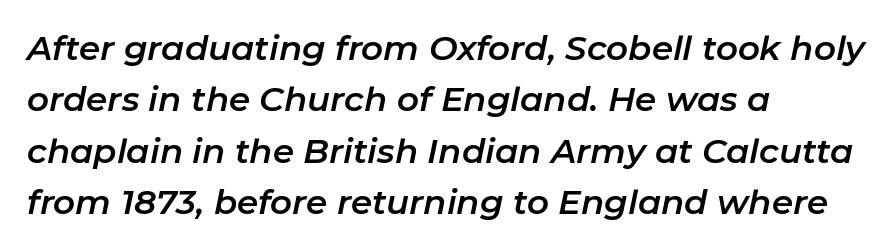
The image shows 34 px text type, italic (leaning right); set left-aligned, normal line spacing (1.51x), normal letter spacing, not underlined; low stroke contrast and a medium x-height.
